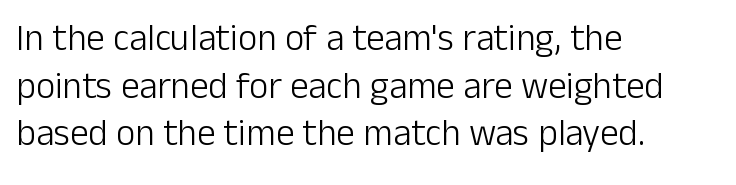
The letters advance in unequal steps, a hallmark of proportional type. Posture: straight, roman, zero tilt. This block has exactly the height ordinary leading produces. Left-aligned paragraph, ragged on the right. To sum up the face: it is a sans, with no serifs.
